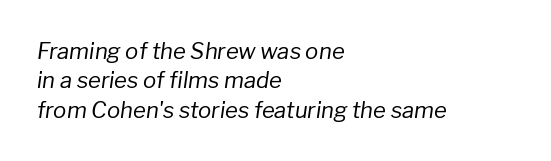
{"italic": "yes", "lean": "right", "slant_degrees": 8, "bold": "no", "underline": "no", "align": "left", "line_spacing": "normal", "line_spacing_ratio": 1.34, "letter_spacing": "normal", "letter_spacing_em": 0.0, "glyph_px": 22}
